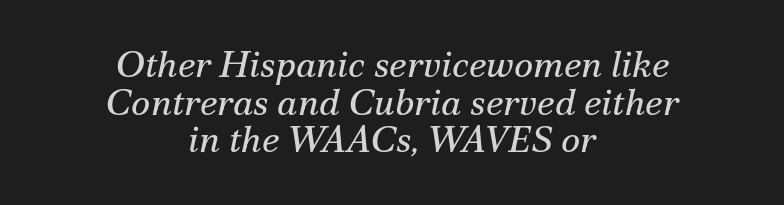
The type is set solid horizontally, with unmodified tracking. The face used here is proportionally spaced, like ordinary book or web type. Style check: oblique. Classification — serif. Caption: multi-line text, centered on the measure.
